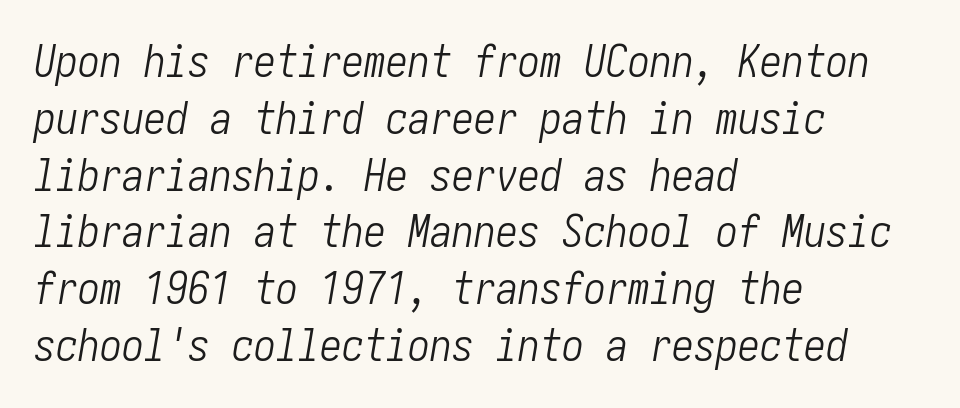
Nothing unusual about the tracking: characters are spaced as the font intends. This is not heavy type; no bold has been used. Vertically, the passage feels balanced, rows spaced as you'd expect. Glance below the letters and you will spot only blank space.
